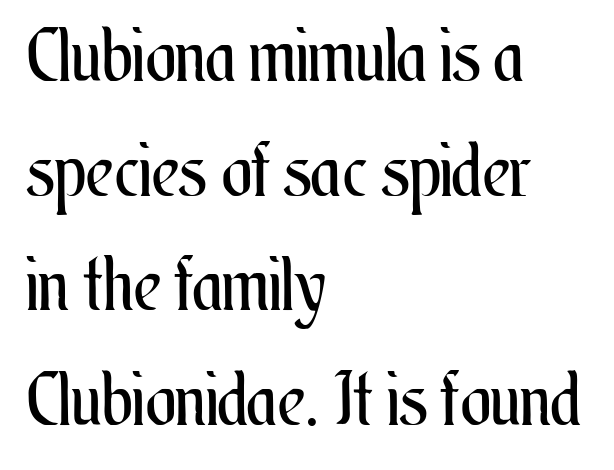
Q: Is the text bold? A: No.
Q: Is the text italic (slanted)? A: No, it is upright.
Q: Is the text underlined? A: No.
Q: How is the paragraph aligned? A: Left-aligned.
Q: Is the spacing between letters normal or unusually wide? A: Normal.
Q: Is the spacing between lines tight, normal or loose? A: Normal.
Q: Width (condensed, normal, or wide)? A: Condensed.
Q: Stroke contrast? A: Medium.
Q: x-height? A: Small.
Q: Monospaced? A: No.
